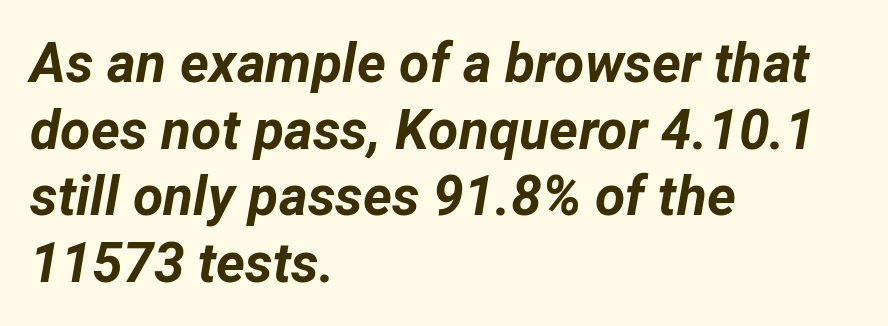
This sample uses plain, unmodified letter spacing. One-word summary of the alignment: left. These lines were composed using italics. Varying glyph widths throughout — classic text-font behaviour. Letters rest on an invisible, unmarked baseline. The strokes are fattened all the way to bold.
